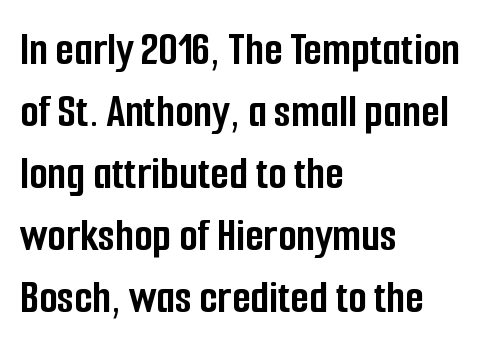
Q: Is the text bold? A: Yes.
Q: Is the text italic (slanted)? A: No, it is upright.
Q: Is the typeface a serif or a sans-serif typeface? A: Sans-serif.
Q: Is the text underlined? A: No.
Q: How is the paragraph aligned? A: Left-aligned.
Q: Is the spacing between letters normal or unusually wide? A: Normal.
Q: Is the spacing between lines tight, normal or loose? A: Normal.
Q: Width (condensed, normal, or wide)? A: Condensed.
Q: Stroke contrast? A: Low.
Q: x-height? A: Medium.
Q: Monospaced? A: No.
